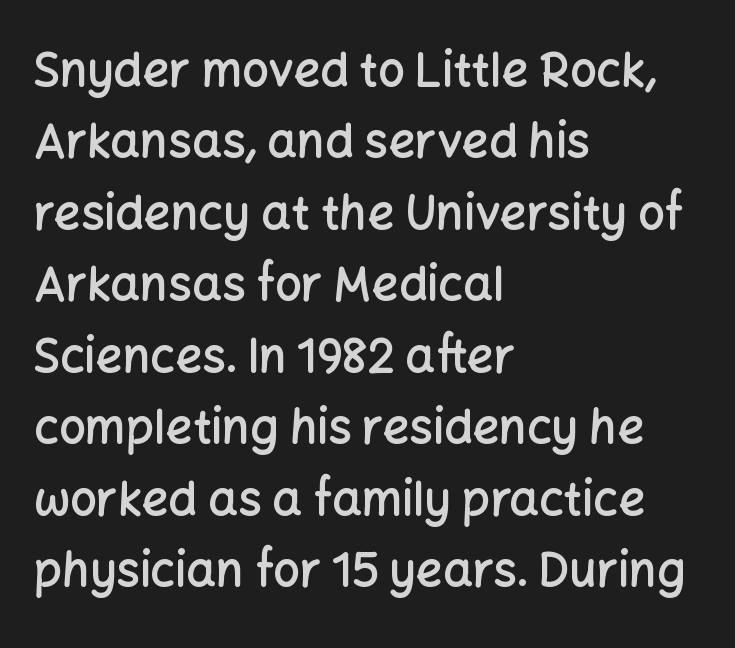
Q: Is the text bold? A: Semi-bold.
Q: Is the text italic (slanted)? A: No, it is upright.
Q: Is the typeface a serif or a sans-serif typeface? A: Sans-serif.
Q: Is the text underlined? A: No.
Q: How is the paragraph aligned? A: Left-aligned.
Q: Is the spacing between letters normal or unusually wide? A: Normal.
Q: Is the spacing between lines tight, normal or loose? A: Normal.
Q: Width (condensed, normal, or wide)? A: Normal.
Q: Stroke contrast? A: Low.
Q: x-height? A: Medium.
Q: Monospaced? A: No.
